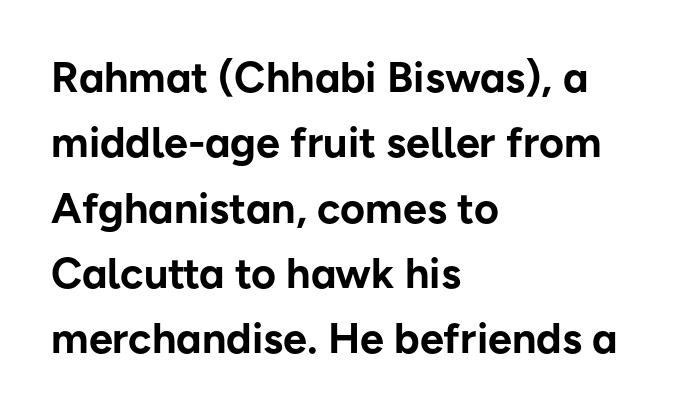
The image shows 43 px bold sans-serif type, upright; set left-aligned, normal line spacing (1.52x), normal letter spacing, not underlined; low stroke contrast and a medium x-height.
